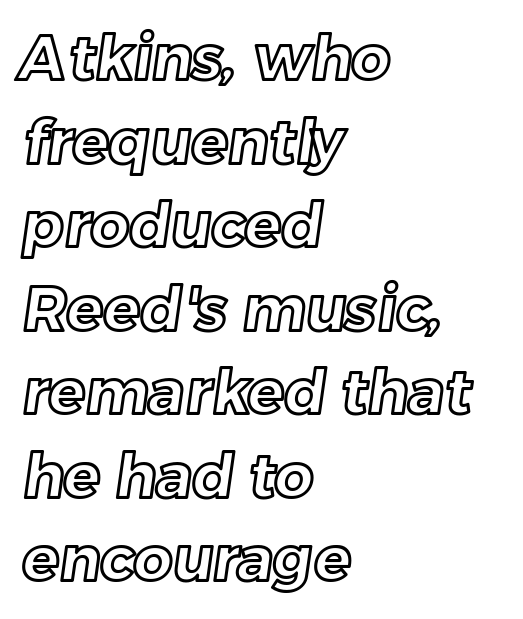
The image shows 61 px text type; set left-aligned, normal line spacing (1.37x), normal letter spacing, not underlined; a medium x-height.
